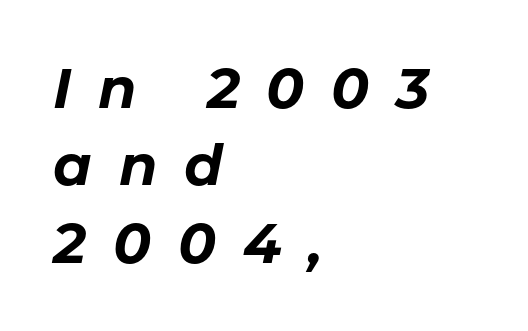
Q: Is the text bold? A: Yes.
Q: Is the text italic (slanted)? A: Yes, it leans right by about 11 degrees.
Q: Is the text underlined? A: No.
Q: How is the paragraph aligned? A: Left-aligned.
Q: Is the spacing between letters normal or unusually wide? A: Unusually wide.
Q: Is the spacing between lines tight, normal or loose? A: Normal.
Q: Width (condensed, normal, or wide)? A: Normal.
Q: Stroke contrast? A: Low.
Q: x-height? A: Medium.
Q: Monospaced? A: No.
